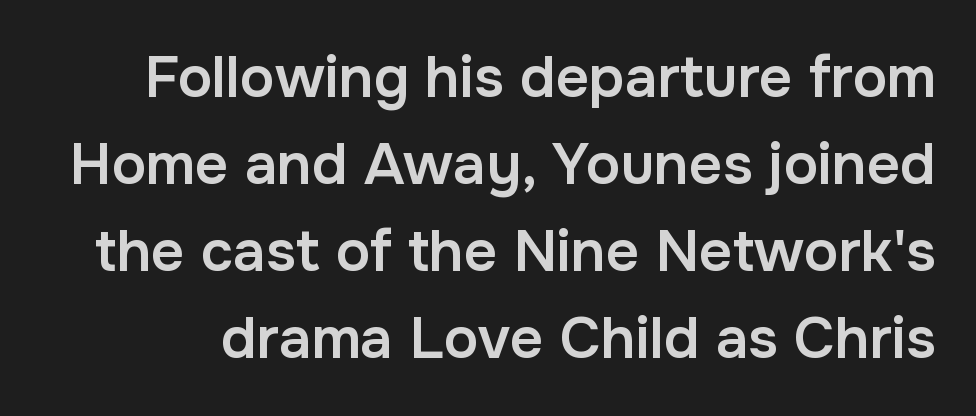
Q: Is the text bold? A: Semi-bold.
Q: Is the text italic (slanted)? A: No, it is upright.
Q: Is the typeface a serif or a sans-serif typeface? A: Sans-serif.
Q: Is the text underlined? A: No.
Q: Is the spacing between letters normal or unusually wide? A: Normal.
Q: Is the spacing between lines tight, normal or loose? A: Normal.
Q: Width (condensed, normal, or wide)? A: Normal.
Q: Stroke contrast? A: Low.
Q: x-height? A: Medium.
Q: Monospaced? A: No.
